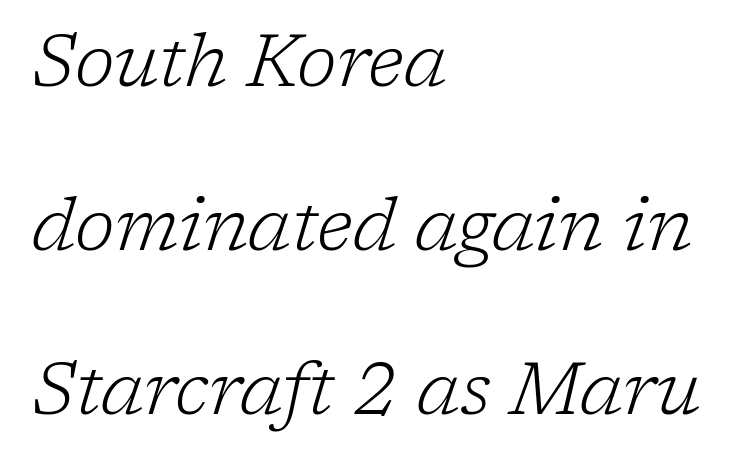
Q: Is the text bold? A: No.
Q: Is the text italic (slanted)? A: Yes, it leans right by about 17 degrees.
Q: Is the typeface a serif or a sans-serif typeface? A: Serif.
Q: Is the text underlined? A: No.
Q: How is the paragraph aligned? A: Left-aligned.
Q: Is the spacing between letters normal or unusually wide? A: Normal.
Q: Is the spacing between lines tight, normal or loose? A: Loose.
Q: Width (condensed, normal, or wide)? A: Normal.
Q: Stroke contrast? A: Low.
Q: x-height? A: Medium.
Q: Monospaced? A: No.
